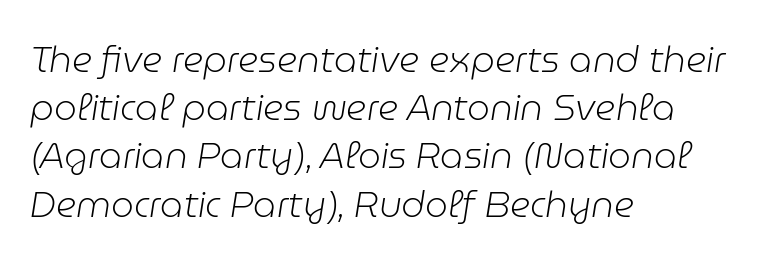
The image shows 36 px light type, italic (leaning right); set left-aligned, normal line spacing (1.34x), normal letter spacing, not underlined; low stroke contrast and a medium x-height.
